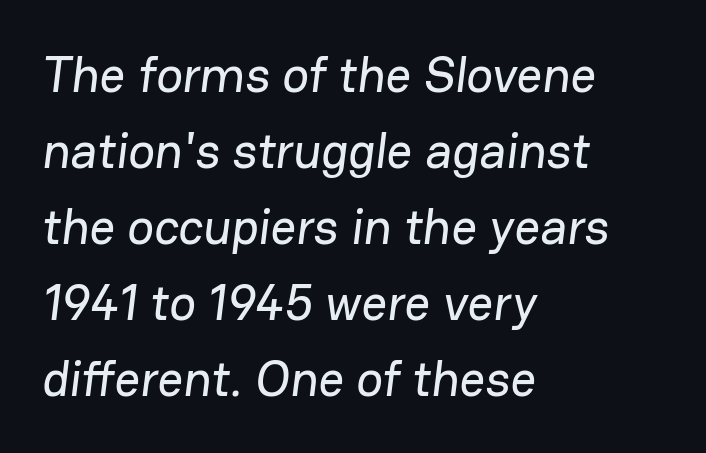
The image shows 50 px sans-serif type; set left-aligned, normal line spacing (1.52x), normal letter spacing, not underlined; low stroke contrast and a medium x-height.
